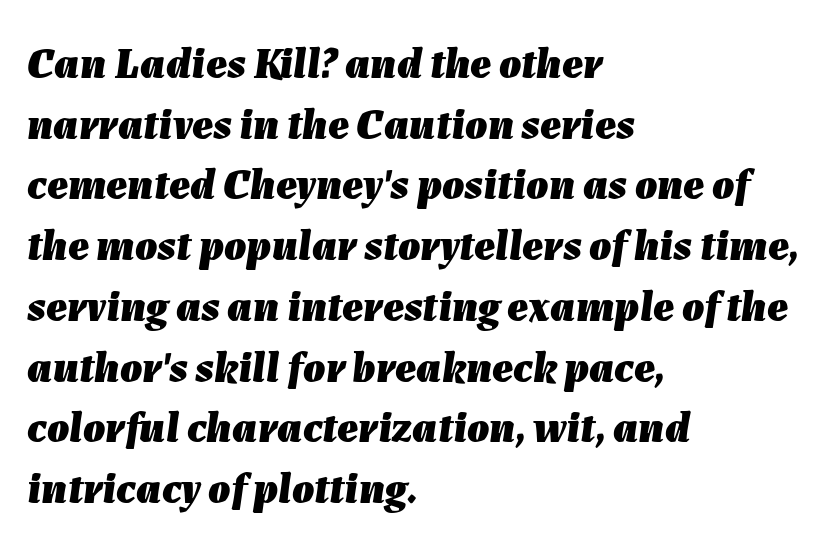
How are the letters spaced? Ordinarily, with no added tracking. Character widths vary here, with narrow letters taking less room than wide ones. Short and long lines alike share a common starting point at left. Honestly, the row spacing looks completely unremarkable. Emphasis-style slanted type is in use. Notice how thick the strokes are: this is what a full bold looks like.
